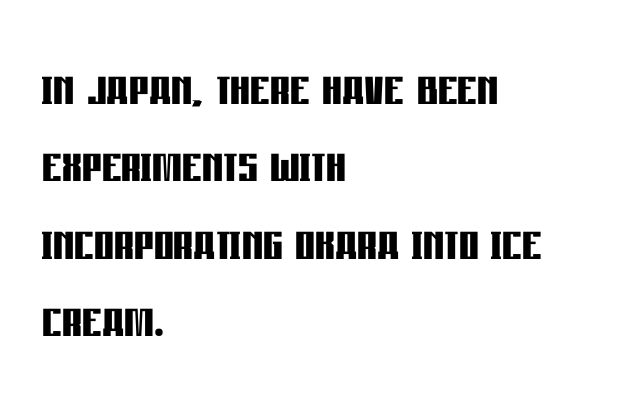
{"serif": "no", "italic": "no", "bold": "yes", "weight": "semibold", "width": "condensed", "stroke_contrast": "low", "x_height": "large", "monospaced": "no", "underline": "no", "align": "left", "line_spacing": "normal", "line_spacing_ratio": 1.25, "letter_spacing": "normal", "letter_spacing_em": 0.0, "glyph_px": 62}
